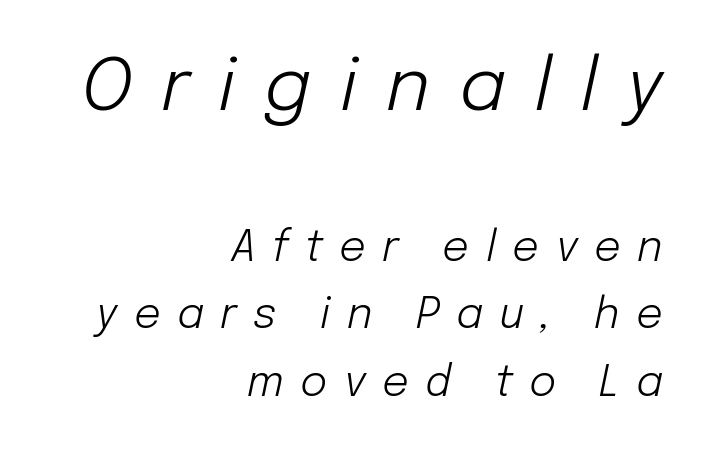
The image shows 73 px light type, italic (leaning right); set right-aligned, normal line spacing (1.6x), unusually wide letter spacing (+0.39 em), not underlined; the first (top) block is 1.74x larger; low stroke contrast and a medium x-height.
